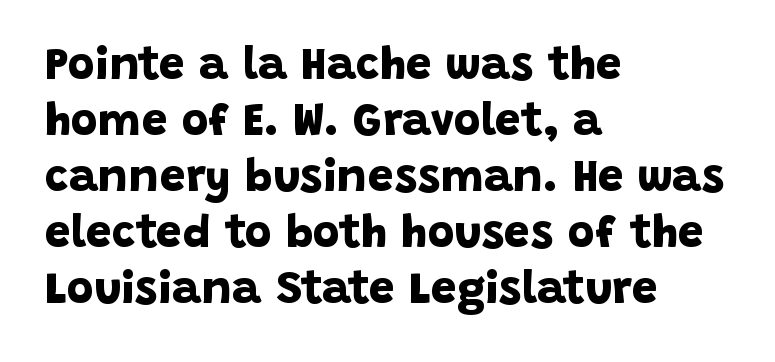
{"serif": "no", "bold": "yes", "weight": "bold", "width": "normal", "stroke_contrast": "low", "x_height": "large", "monospaced": "no", "underline": "no", "align": "left", "line_spacing_ratio": 1.22, "letter_spacing": "normal", "letter_spacing_em": 0.0, "glyph_px": 46}
